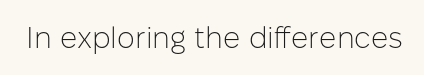
{"serif": "no", "italic": "no", "bold": "no", "weight": "light", "width": "normal", "stroke_contrast": "low", "x_height": "medium", "monospaced": "no", "underline": "no", "letter_spacing": "normal", "letter_spacing_em": 0.0, "glyph_px": 30}
